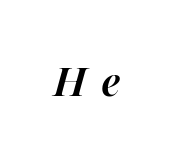
Q: Is the text bold? A: Yes.
Q: Is the text italic (slanted)? A: Yes, it leans right by about 16 degrees.
Q: Is the text underlined? A: No.
Q: Is the spacing between letters normal or unusually wide? A: Unusually wide.
Q: Width (condensed, normal, or wide)? A: Normal.
Q: Stroke contrast? A: High.
Q: x-height? A: Medium.
Q: Monospaced? A: No.
